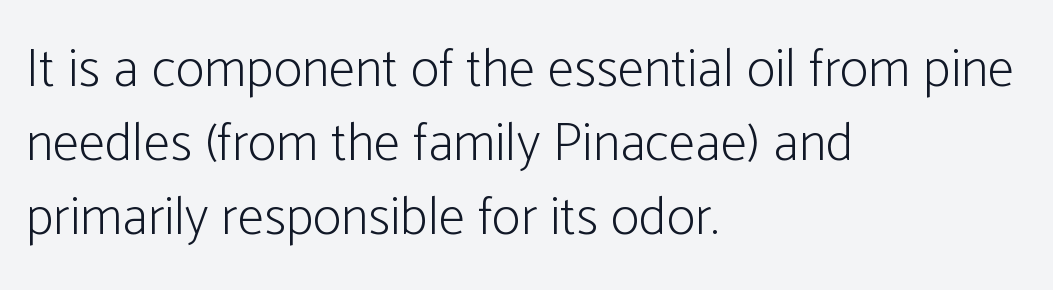
The image shows 54 px light, condensed sans-serif type, upright; set left-aligned, normal line spacing (1.37x), normal letter spacing, not underlined; low stroke contrast and a medium x-height.
